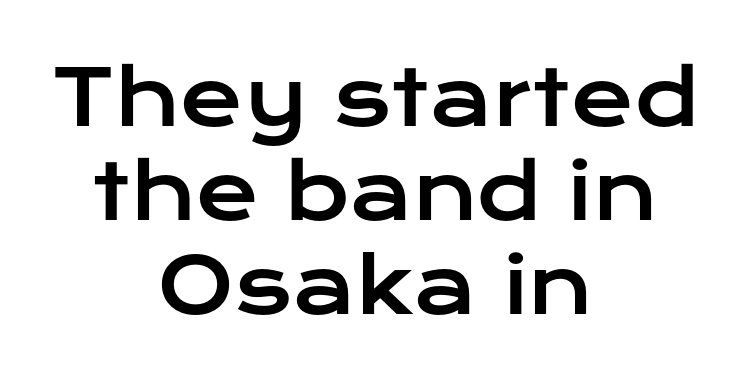
The image shows 77 px wide sans-serif type, upright; set centered, line spacing 1.22x, normal letter spacing, not underlined; low stroke contrast and a medium x-height.
